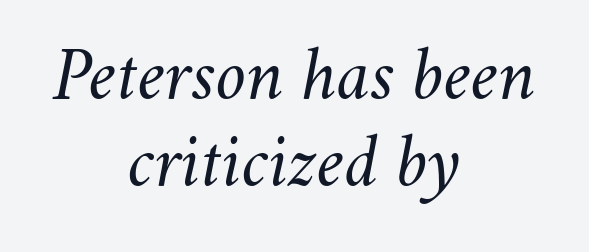
The image shows 77 px light type, italic (leaning right); set centered, tight line spacing (1.13x), normal letter spacing, not underlined; medium stroke contrast and a small x-height.
